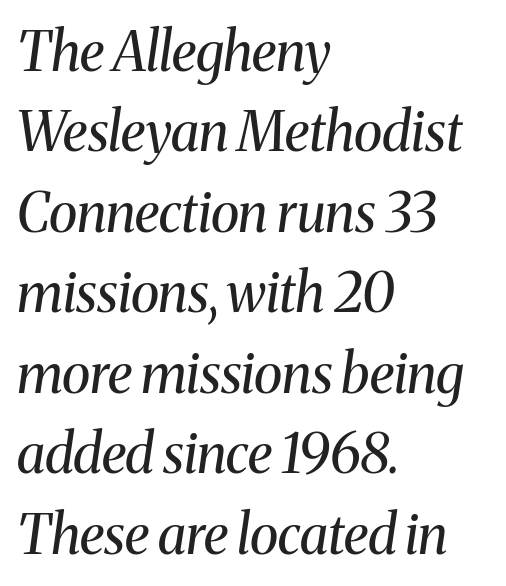
The image shows 54 px regular-weight serif type, italic (leaning right); set left-aligned, normal line spacing (1.49x), normal letter spacing, not underlined; medium stroke contrast and a medium x-height.
